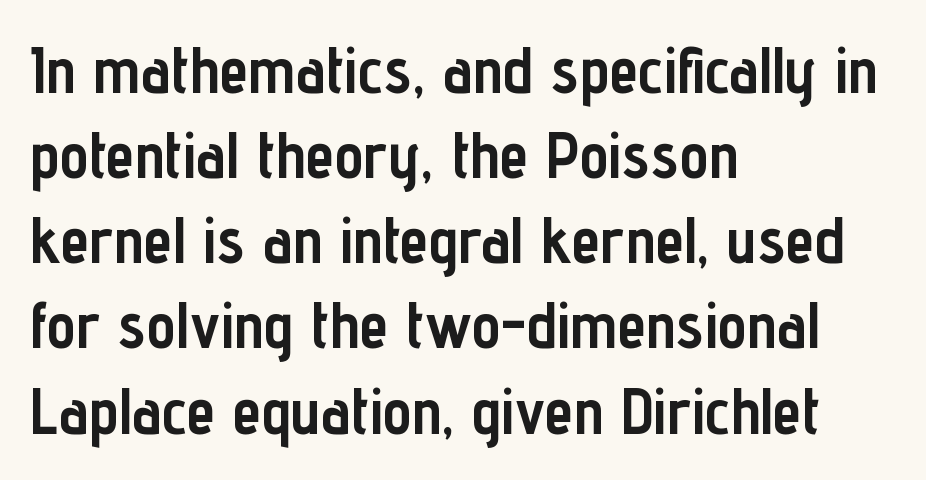
{"serif": "no", "italic": "no", "bold": "yes", "weight": "semibold", "width": "condensed", "stroke_contrast": "low", "x_height": "medium", "monospaced": "no", "underline": "no", "align": "left", "line_spacing": "normal", "line_spacing_ratio": 1.31, "letter_spacing": "normal", "letter_spacing_em": 0.0, "glyph_px": 65}
